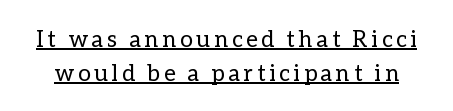
{"italic": "no", "bold": "no", "underline": "yes", "line_spacing": "normal", "line_spacing_ratio": 1.48, "glyph_px": 23}
